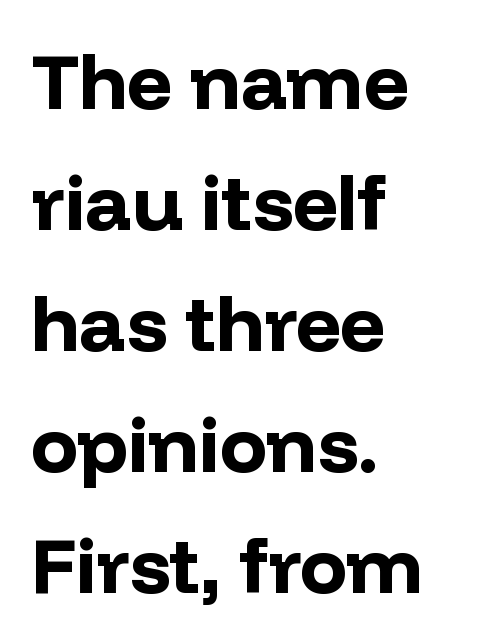
Where is the straight margin? On the left. Letters rest on an invisible, unmarked baseline. A typesetter would call this leading conventional body-copy spacing. The rendering uses a bold face; every stroke is thick and dark. Inter-character spacing is left at the font's built-in metrics.
